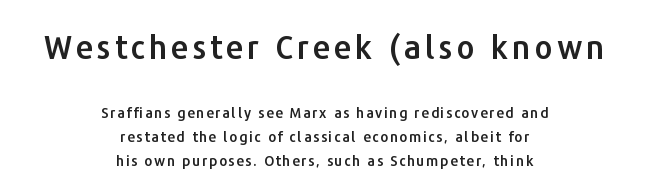
{"serif": "no", "italic": "no", "width": "normal", "stroke_contrast": "low", "x_height": "medium", "monospaced": "no", "underline": "no", "align": "center", "line_spacing_ratio": 1.73, "larger_block": "first", "size_ratio": 2.29, "glyph_px": 32}
